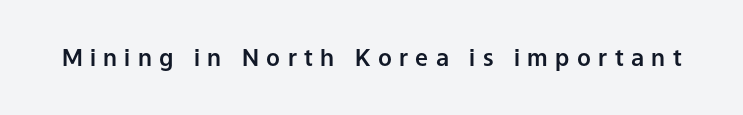
Does extra space separate the letters? Yes, quite a lot of it. Upright lettering throughout. The gap between lines stays unmarked.
